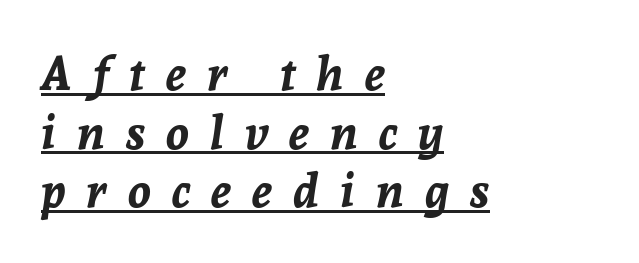
The image shows 47 px bold type, italic (leaning right); set left-aligned, normal line spacing (1.25x), unusually wide letter spacing (+0.45 em), underlined; low stroke contrast and a medium x-height.
